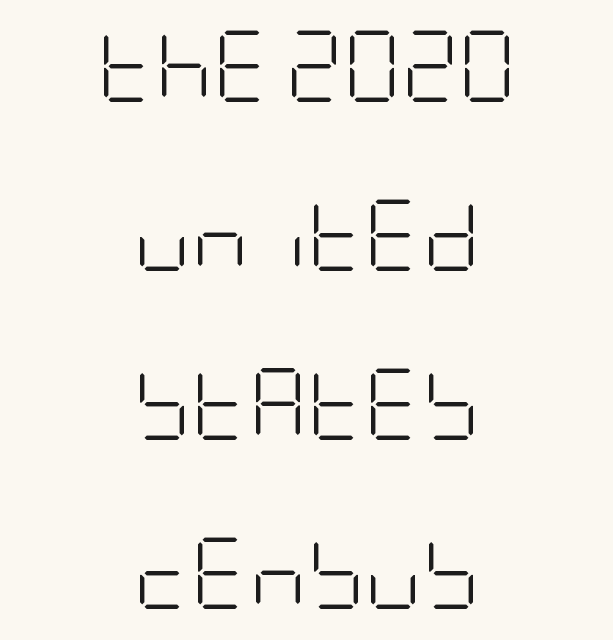
{"serif": "no", "italic": "no", "bold": "no", "weight": "light", "width": "condensed", "stroke_contrast": "low", "x_height": "large", "underline": "no", "align": "center", "line_spacing": "loose", "line_spacing_ratio": 2.38, "letter_spacing": "normal", "letter_spacing_em": 0.0, "glyph_px": 71}
